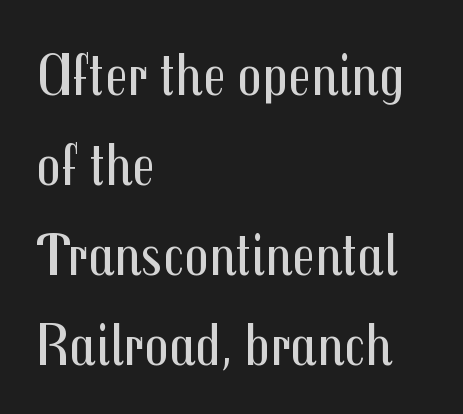
Q: Is the text bold? A: No.
Q: Is the text italic (slanted)? A: No, it is upright.
Q: Is the typeface a serif or a sans-serif typeface? A: Sans-serif.
Q: Is the text underlined? A: No.
Q: How is the paragraph aligned? A: Left-aligned.
Q: Is the spacing between letters normal or unusually wide? A: Normal.
Q: Is the spacing between lines tight, normal or loose? A: Normal.
Q: Width (condensed, normal, or wide)? A: Condensed.
Q: Stroke contrast? A: Medium.
Q: x-height? A: Medium.
Q: Monospaced? A: No.
